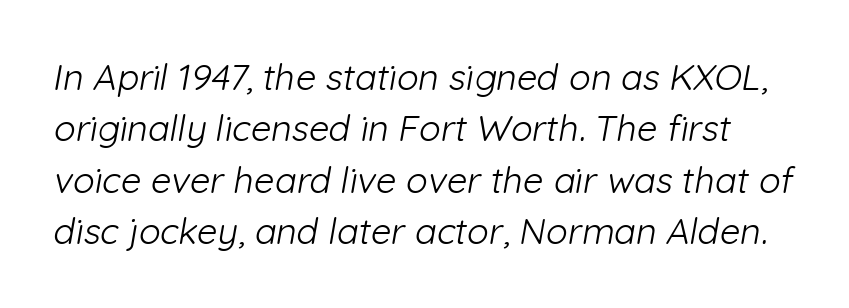
Q: Is the text bold? A: No.
Q: Is the typeface a serif or a sans-serif typeface? A: Sans-serif.
Q: Is the text underlined? A: No.
Q: Is the spacing between letters normal or unusually wide? A: Normal.
Q: Is the spacing between lines tight, normal or loose? A: Normal.
Q: Width (condensed, normal, or wide)? A: Normal.
Q: Stroke contrast? A: Low.
Q: x-height? A: Medium.
Q: Monospaced? A: No.
